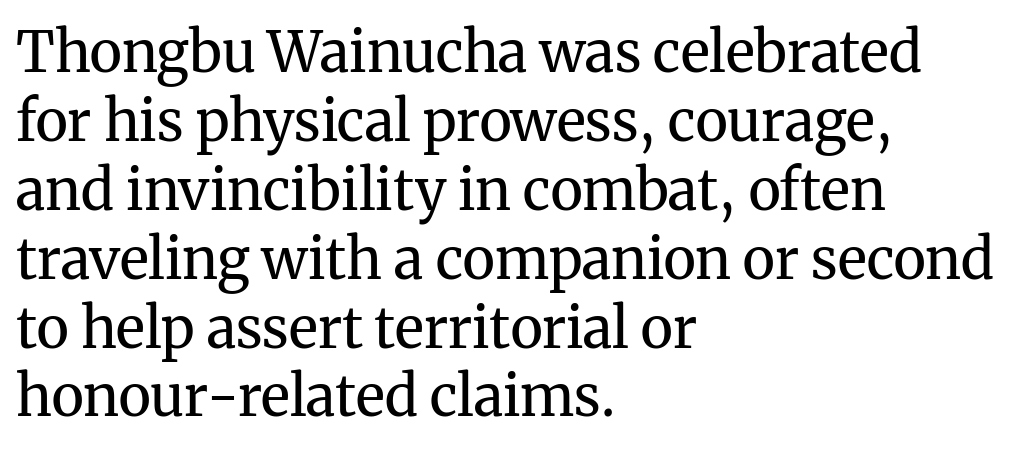
The image shows 56 px regular-weight serif type, upright; set left-aligned, line spacing 1.23x, normal letter spacing, not underlined; medium stroke contrast and a medium x-height.
